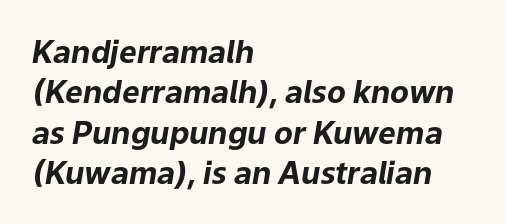
Q: Is the text bold? A: Yes.
Q: Is the text italic (slanted)? A: Yes, it leans right by about 9 degrees.
Q: Is the text underlined? A: No.
Q: How is the paragraph aligned? A: Left-aligned.
Q: Is the spacing between letters normal or unusually wide? A: Normal.
Q: Is the spacing between lines tight, normal or loose? A: Normal.
Q: Width (condensed, normal, or wide)? A: Normal.
Q: Stroke contrast? A: Low.
Q: x-height? A: Medium.
Q: Monospaced? A: No.
